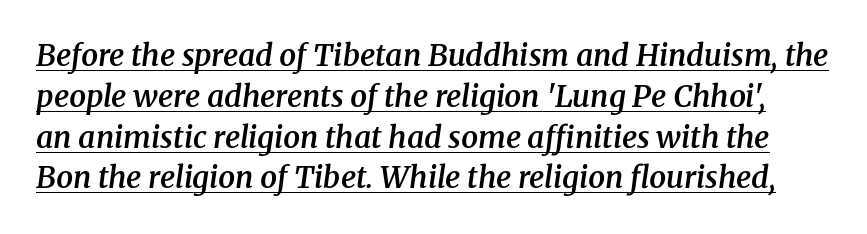
Q: Is the text bold? A: Semi-bold.
Q: Is the text italic (slanted)? A: Yes, it leans right by about 8 degrees.
Q: Is the typeface a serif or a sans-serif typeface? A: Serif.
Q: Is the text underlined? A: Yes.
Q: Is the spacing between letters normal or unusually wide? A: Normal.
Q: Is the spacing between lines tight, normal or loose? A: Normal.
Q: Width (condensed, normal, or wide)? A: Normal.
Q: Stroke contrast? A: Medium.
Q: x-height? A: Medium.
Q: Monospaced? A: No.
